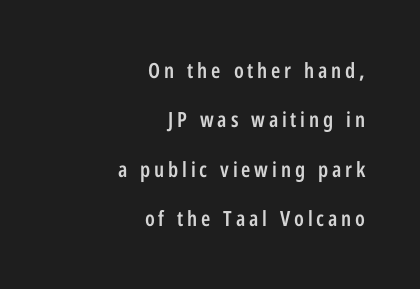
Q: Is the text bold? A: Semi-bold.
Q: Is the text italic (slanted)? A: No, it is upright.
Q: Is the text underlined? A: No.
Q: How is the paragraph aligned? A: Right-aligned.
Q: Is the spacing between lines tight, normal or loose? A: Loose.
